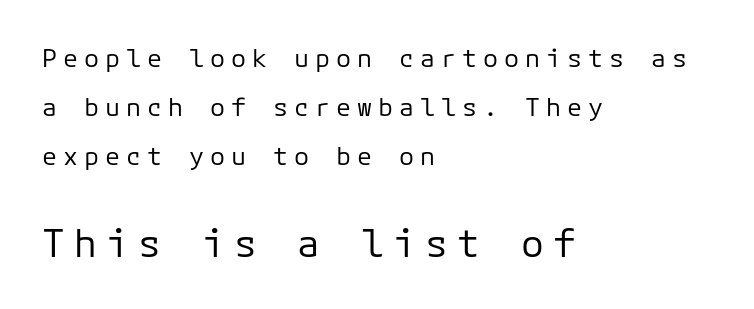
Q: Is the text bold? A: No.
Q: Is the text italic (slanted)? A: No, it is upright.
Q: Is the typeface a serif or a sans-serif typeface? A: Sans-serif.
Q: Is the text underlined? A: No.
Q: How is the paragraph aligned? A: Left-aligned.
Q: Is the spacing between letters normal or unusually wide? A: Unusually wide.
Q: Is the spacing between lines tight, normal or loose? A: Loose.
Q: Which block of text is set in a larger size, the first (top) or the second (bottom)? A: The second (bottom) one.
Q: Width (condensed, normal, or wide)? A: Normal.
Q: Stroke contrast? A: Low.
Q: x-height? A: Medium.
Q: Monospaced? A: Yes.
